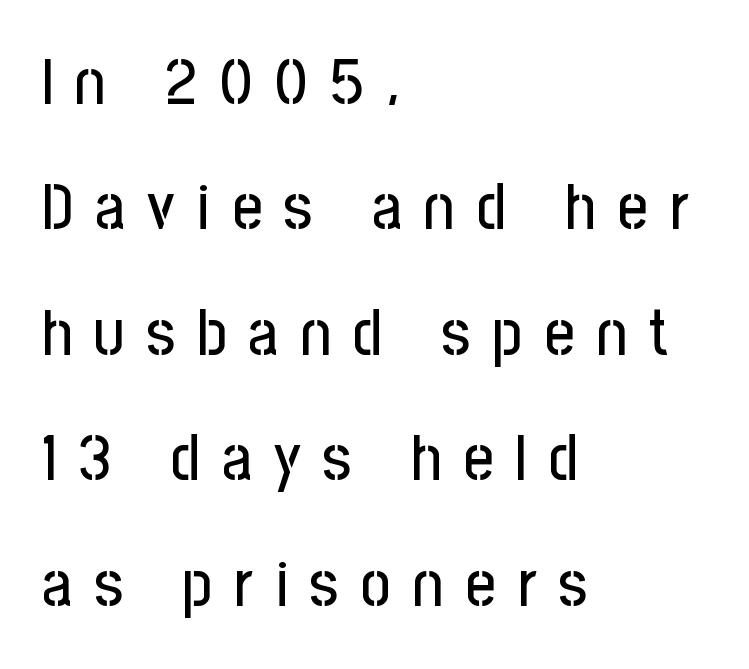
Spacing verdict: proportional, widths tailored to each character. Left-aligned paragraph, ragged on the right. The type family on display is of the sans-serif kind. Vertical strokes here are truly vertical.
